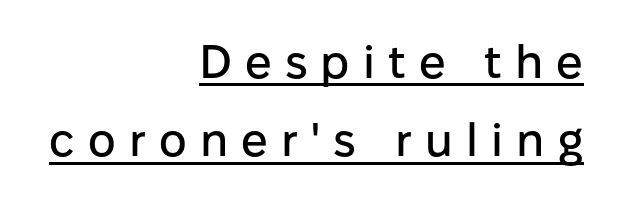
The type family on display is of the sans-serif kind. This sample uses an upright cut, with every glyph sitting square on the baseline. These lines are rendered in a variable-pitch font. A baseline rule has been typeset under these characters.
